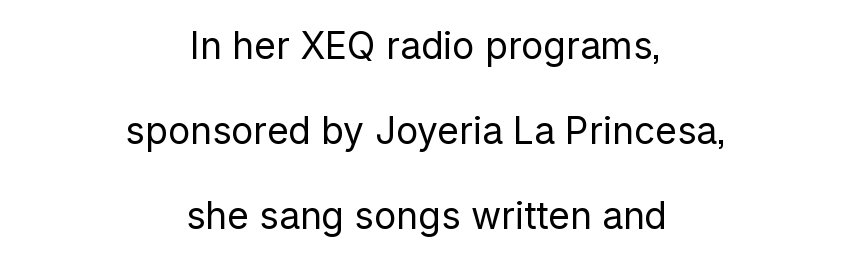
Q: Is the text bold? A: No.
Q: Is the text italic (slanted)? A: No, it is upright.
Q: Is the typeface a serif or a sans-serif typeface? A: Sans-serif.
Q: Is the text underlined? A: No.
Q: How is the paragraph aligned? A: Centered.
Q: Is the spacing between letters normal or unusually wide? A: Normal.
Q: Is the spacing between lines tight, normal or loose? A: Loose.
Q: Width (condensed, normal, or wide)? A: Normal.
Q: Stroke contrast? A: Low.
Q: x-height? A: Medium.
Q: Monospaced? A: No.
